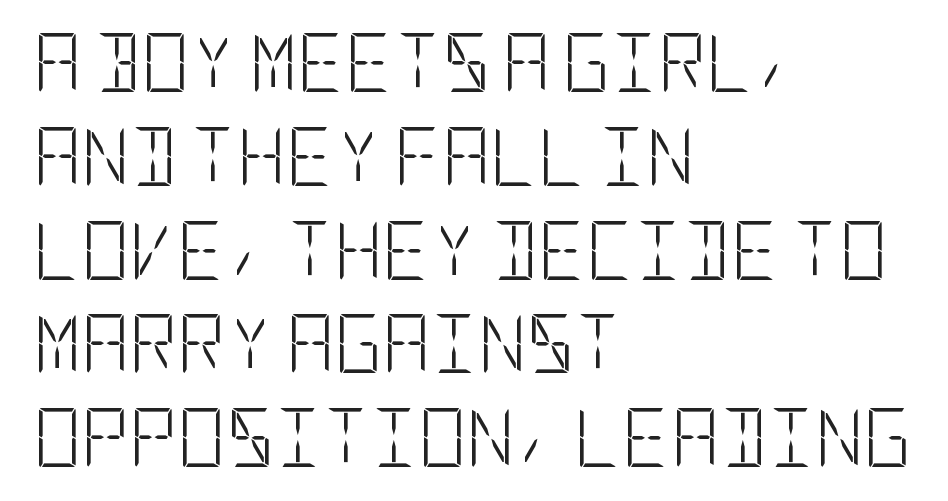
{"serif": "no", "italic": "no", "bold": "no", "weight": "light", "width": "condensed", "stroke_contrast": "low", "x_height": "large", "underline": "no", "align": "left", "line_spacing": "normal", "line_spacing_ratio": 1.59, "letter_spacing": "normal", "letter_spacing_em": 0.0, "glyph_px": 59}
